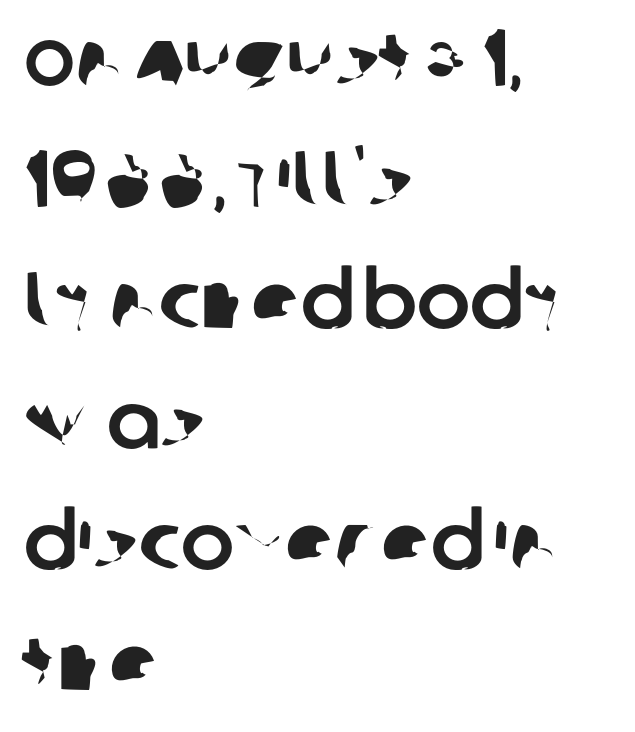
{"serif": "no", "width": "normal", "stroke_contrast": "low", "x_height": "large", "monospaced": "no", "underline": "no", "align": "left", "line_spacing": "normal", "line_spacing_ratio": 1.51, "letter_spacing": "normal", "letter_spacing_em": 0.0, "glyph_px": 80}
